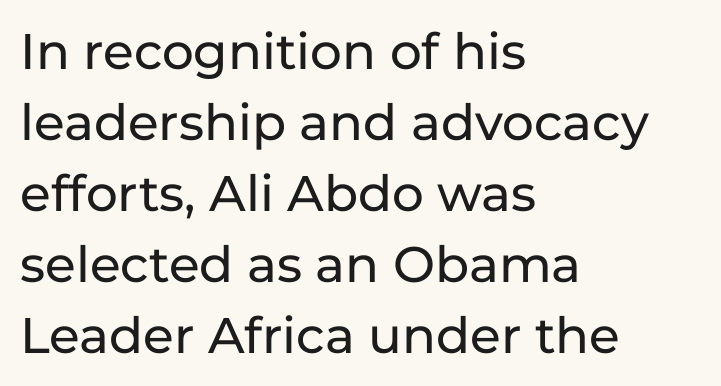
Here the glyphs are tracked normally, forming tight word shapes. Just letters on the line, the space beneath them empty. Normally led — the rows are evenly, conventionally spaced. The font's upright variant was chosen for this text.
